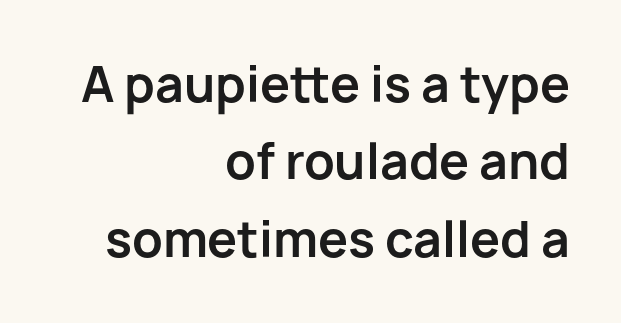
In terms of posture, this sample is upright. The passage shown has conventional tracking throughout. Which margin do the lines hug? The right one — the left edge is uneven. Successive baselines arrive at the customary interval.
